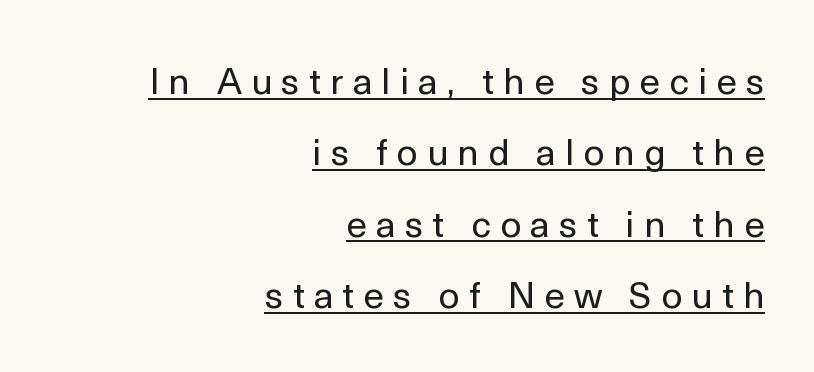
The image shows 37 px regular-weight sans-serif type, upright; set right-aligned, loose line spacing (1.93x), unusually wide letter spacing (+0.25 em), underlined; a medium x-height.
